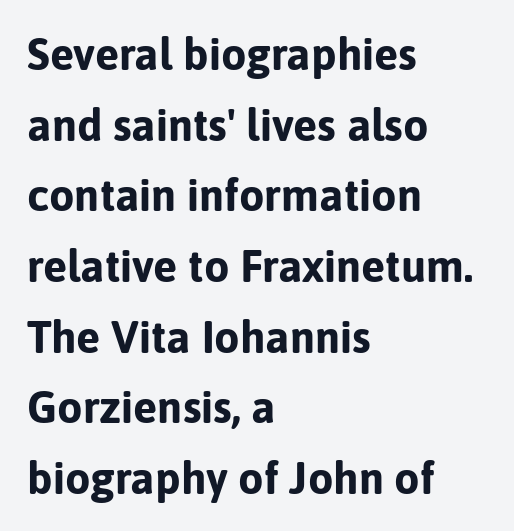
The image shows 45 px bold sans-serif type, upright; set left-aligned, normal line spacing (1.57x), normal letter spacing, not underlined; low stroke contrast and a medium x-height.
